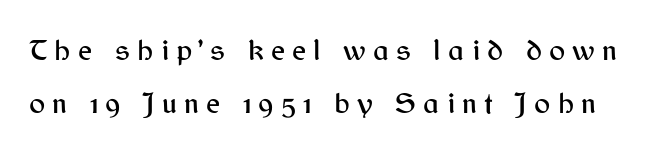
The face used here is proportionally spaced, like ordinary book or web type. Spacing between characters has been opened up far beyond the box default. The axis of the letterforms is exactly vertical. To sum up the face: it is a sans, with no serifs.
